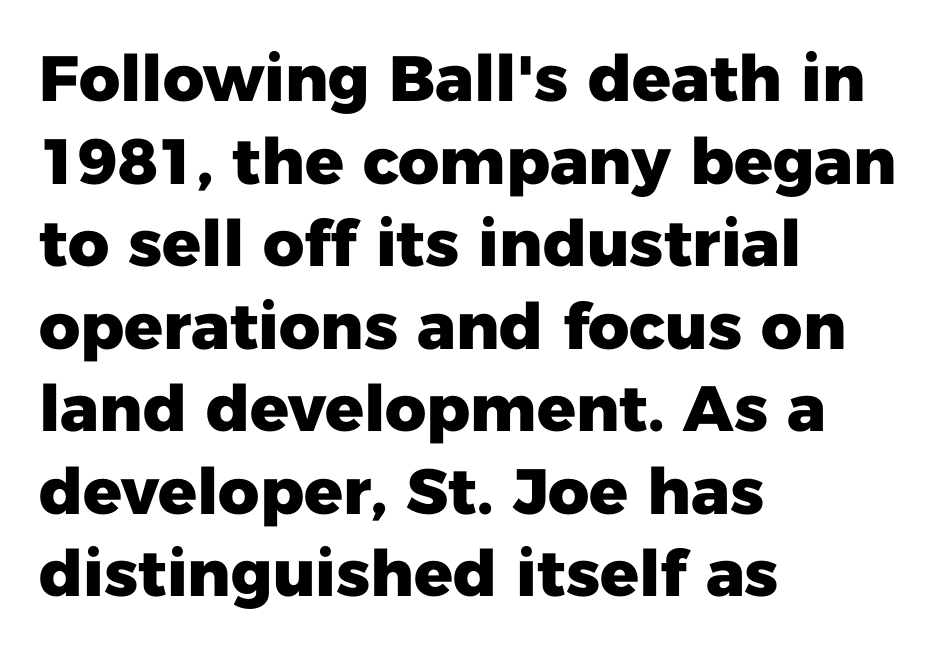
{"serif": "no", "italic": "no", "bold": "yes", "weight": "heavy", "width": "normal", "stroke_contrast": "low", "x_height": "medium", "monospaced": "no", "underline": "no", "align": "left", "line_spacing": "normal", "line_spacing_ratio": 1.29, "letter_spacing": "normal", "letter_spacing_em": 0.0, "glyph_px": 64}
